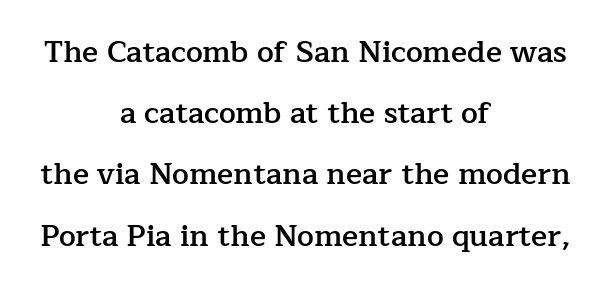
Q: Is the text bold? A: Semi-bold.
Q: Is the text italic (slanted)? A: No, it is upright.
Q: Is the typeface a serif or a sans-serif typeface? A: Serif.
Q: Is the text underlined? A: No.
Q: How is the paragraph aligned? A: Centered.
Q: Is the spacing between letters normal or unusually wide? A: Normal.
Q: Is the spacing between lines tight, normal or loose? A: Loose.
Q: Width (condensed, normal, or wide)? A: Normal.
Q: Stroke contrast? A: Low.
Q: x-height? A: Medium.
Q: Monospaced? A: No.
